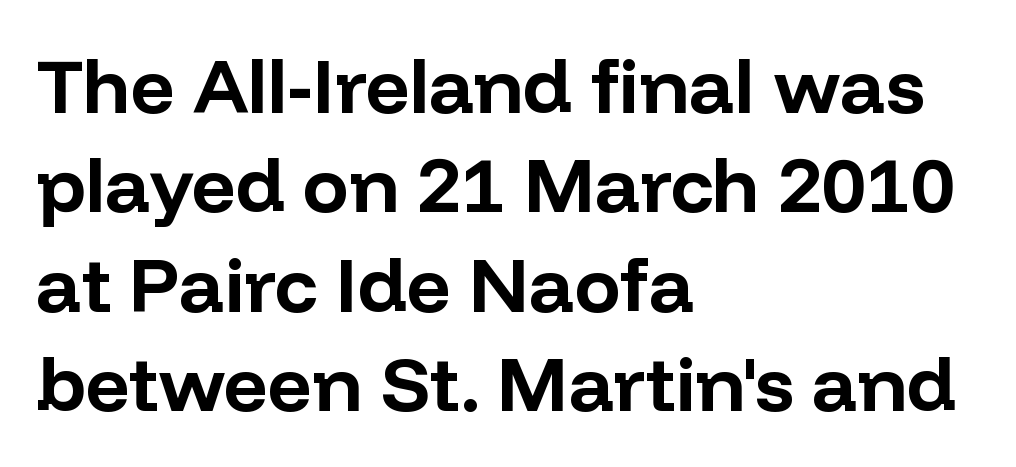
Letters rest on an invisible, unmarked baseline. The font is running at its bold setting. Students, note that the glyphs here touch the page at normal intervals. No italicization has been applied; the sample stays upright. Think of a printed novel: that variable character pitch is what you see here. A classic flush-left, rag-right setting is used for this passage.
